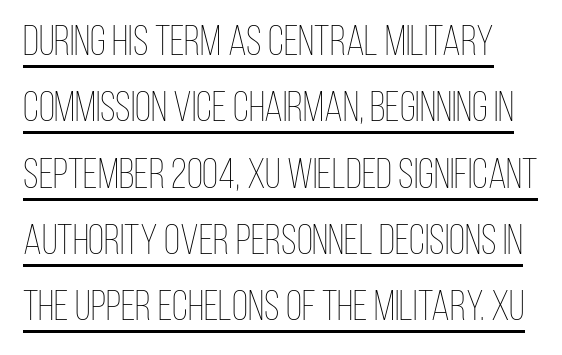
The image shows 42 px thin, condensed type, upright; set normal line spacing (1.58x), normal letter spacing, underlined; low stroke contrast and a large x-height.
